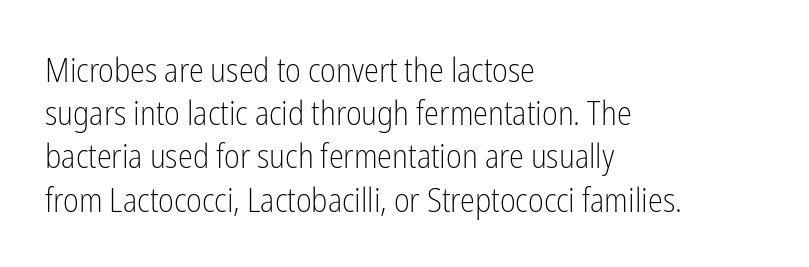
Honestly, the letter spacing is just normal — you wouldn't notice it. No feet cap the strokes, marking this as sans-serif type. Note the varied advance widths — an 'i' is clearly narrower than an 'm'. Glance below the letters and you will spot only blank space. Stems here are at most as thick as an everyday book face.
